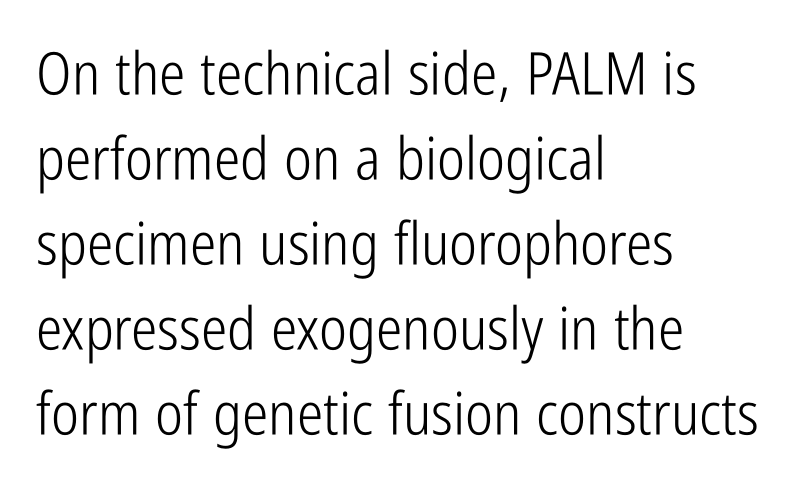
The image shows 59 px light, condensed sans-serif type, upright; set left-aligned, normal line spacing (1.44x), normal letter spacing, not underlined; low stroke contrast and a medium x-height.
